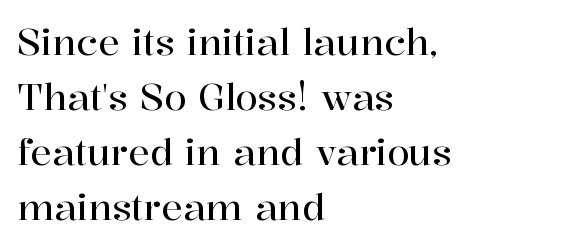
{"serif": "yes", "italic": "no", "width": "normal", "stroke_contrast": "high", "x_height": "medium", "monospaced": "no", "underline": "no", "align": "left", "line_spacing": "normal", "line_spacing_ratio": 1.53, "letter_spacing": "normal", "letter_spacing_em": 0.0, "glyph_px": 36}
